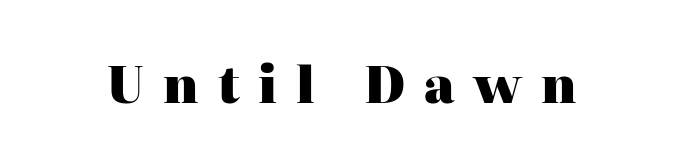
A dark, heavy texture on the line: the type is bold. The specimen omits any rule beneath the text block's lines. This is the regular roman posture of the typeface. Characters follow at a spacing far wider than the type designer built in. The face used here is proportionally spaced, like ordinary book or web type. The designer went with a serif here, giving each stem small feet.
